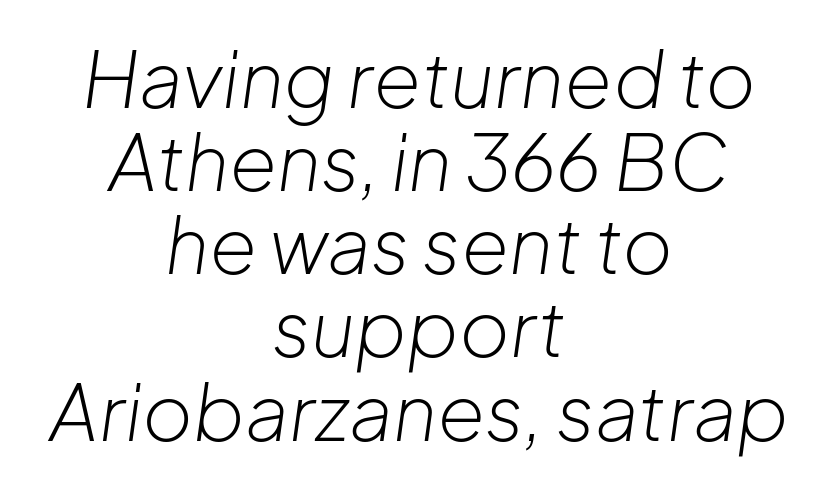
{"italic": "yes", "lean": "right", "slant_degrees": 8, "bold": "no", "weight": "light", "width": "normal", "stroke_contrast": "low", "x_height": "medium", "monospaced": "no", "underline": "no", "align": "center", "line_spacing": "tight", "line_spacing_ratio": 1.08, "letter_spacing": "normal", "letter_spacing_em": 0.0, "glyph_px": 77}
